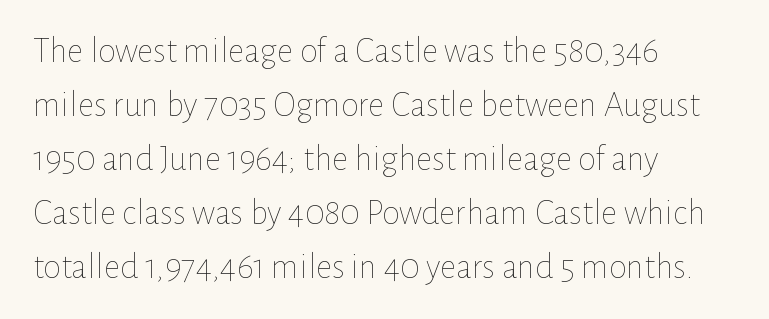
Ascenders rise straight up at ninety degrees. The paragraph has a hard left edge and a soft right edge. Honestly, the letter spacing is just normal — you wouldn't notice it. Character widths vary here, with narrow letters taking less room than wide ones. The strokes carry an ordinary text weight at most. Line spacing here is normal.
